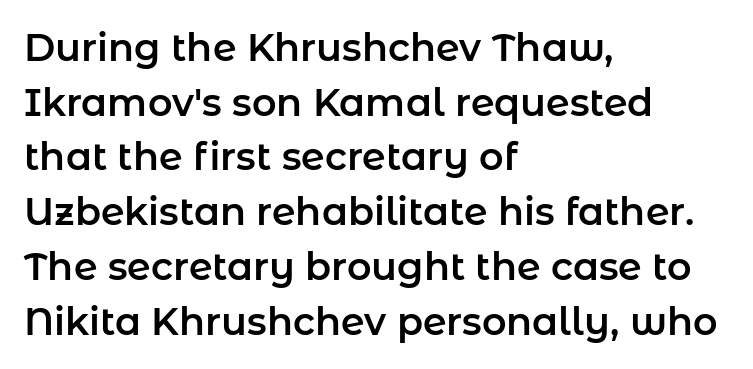
Tracking value appears to be zero — textbook default spacing. Think of a printed novel: that variable character pitch is what you see here. Descenders hang freely into open space. Upright lettering throughout. What's the leading like? Ordinary, nothing unusual. The paragraph shown leans on its left margin.
